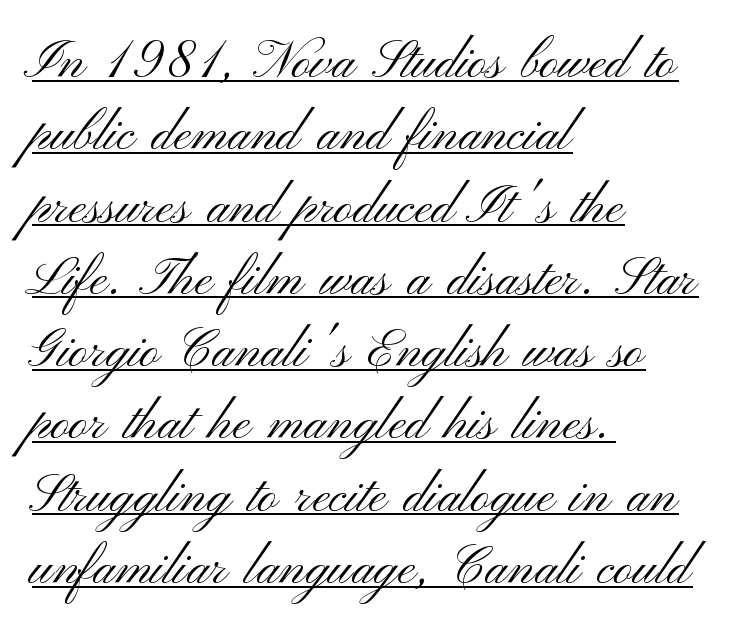
Q: Is the text bold? A: No.
Q: Is the text italic (slanted)? A: Yes.
Q: Is the typeface a serif or a sans-serif typeface? A: Sans-serif.
Q: Is the text underlined? A: Yes.
Q: How is the paragraph aligned? A: Left-aligned.
Q: Is the spacing between letters normal or unusually wide? A: Normal.
Q: Is the spacing between lines tight, normal or loose? A: Normal.
Q: Width (condensed, normal, or wide)? A: Wide.
Q: Stroke contrast? A: Medium.
Q: x-height? A: Small.
Q: Monospaced? A: No.
